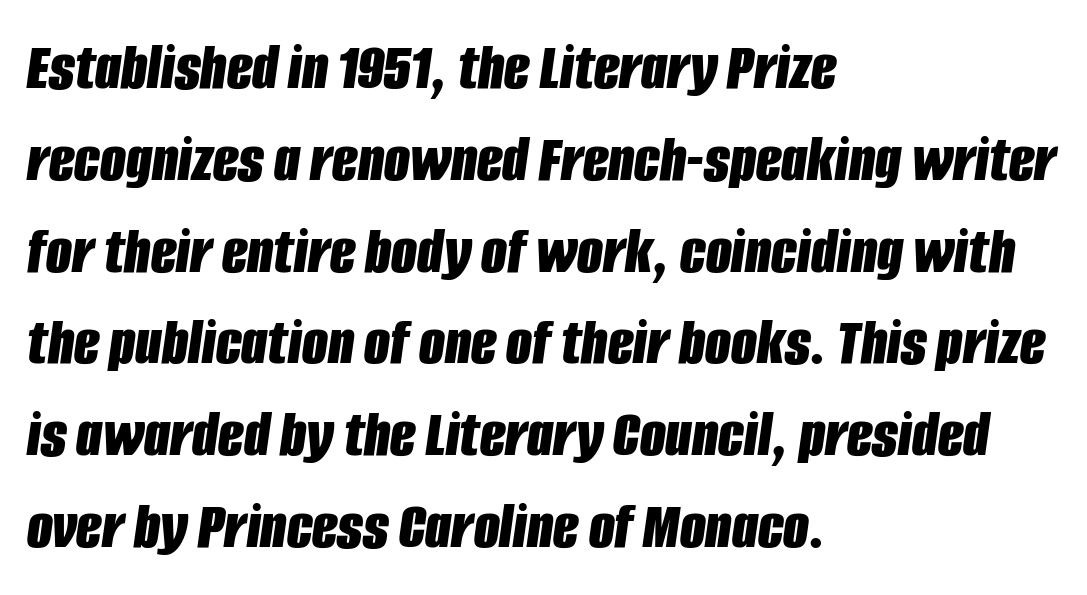
{"italic": "yes", "lean": "right", "slant_degrees": 8, "bold": "yes", "weight": "bold", "width": "condensed", "stroke_contrast": "low", "x_height": "large", "monospaced": "no", "underline": "no", "align": "left", "line_spacing": "normal", "line_spacing_ratio": 1.37, "letter_spacing": "normal", "letter_spacing_em": 0.0, "glyph_px": 67}
